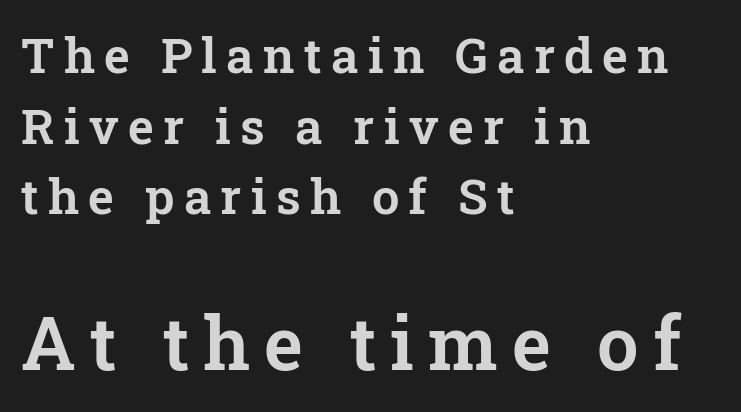
What kind of face is this? One with serifs. Designer's note — italics off, roman on. How would I describe the line gaps? Plain and ordinary. Typeset ragged right — the left edge is the straight one. The following chunk of copy outweighs the initial chunk in type size.
